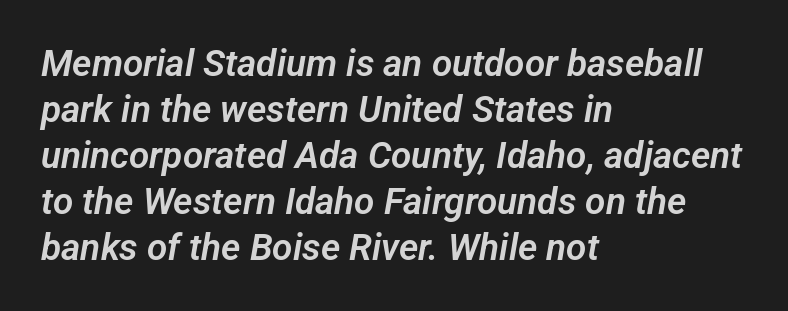
Q: Is the typeface a serif or a sans-serif typeface? A: Sans-serif.
Q: Is the text underlined? A: No.
Q: How is the paragraph aligned? A: Left-aligned.
Q: Is the spacing between letters normal or unusually wide? A: Normal.
Q: Width (condensed, normal, or wide)? A: Normal.
Q: Stroke contrast? A: Low.
Q: x-height? A: Medium.
Q: Monospaced? A: No.
